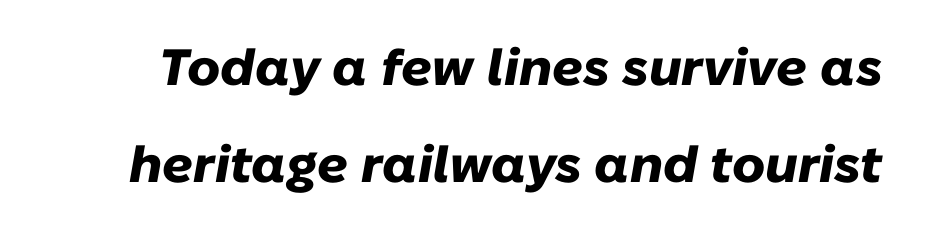
{"italic": "yes", "lean": "right", "slant_degrees": 10, "bold": "yes", "weight": "heavy", "width": "normal", "stroke_contrast": "low", "x_height": "medium", "monospaced": "no", "underline": "no", "line_spacing": "loose", "line_spacing_ratio": 1.91, "letter_spacing": "normal", "letter_spacing_em": 0.0, "glyph_px": 51}
